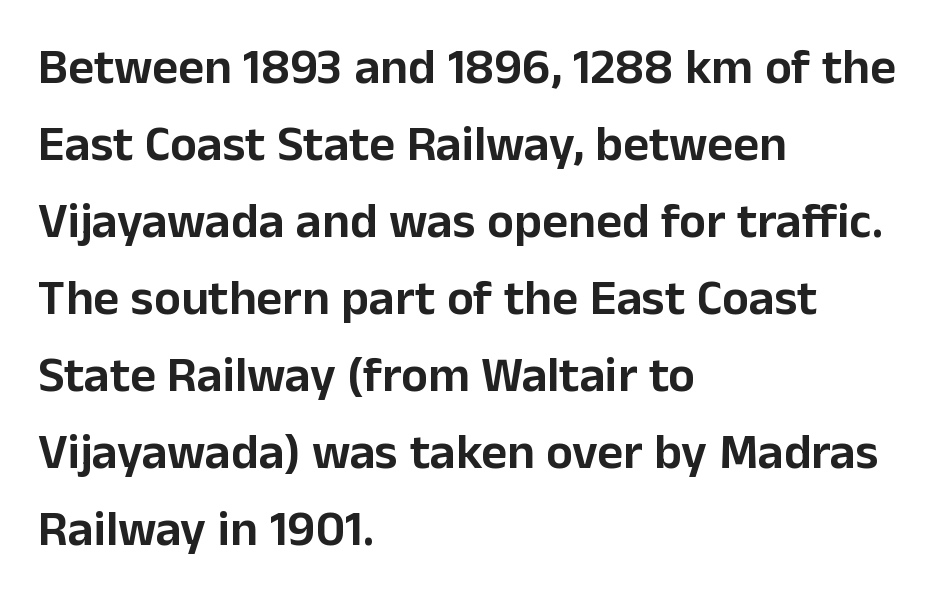
The image shows 50 px sans-serif type, upright; set left-aligned, normal line spacing (1.54x), normal letter spacing, not underlined; low stroke contrast and a medium x-height.
